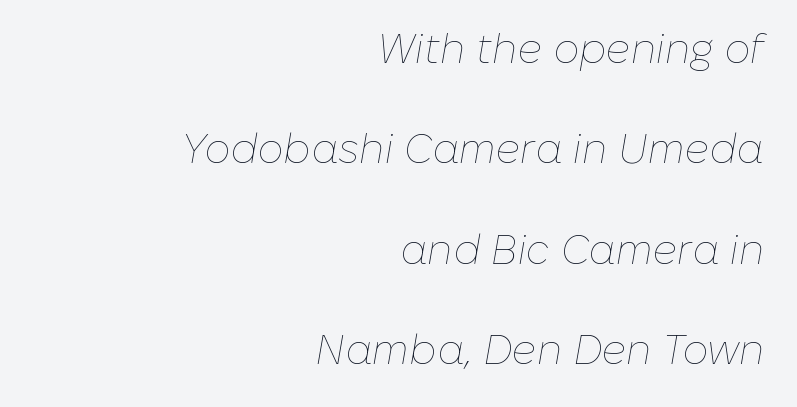
Q: Is the text bold? A: No.
Q: Is the text italic (slanted)? A: Yes, it leans right by about 10 degrees.
Q: Is the text underlined? A: No.
Q: How is the paragraph aligned? A: Right-aligned.
Q: Is the spacing between letters normal or unusually wide? A: Normal.
Q: Is the spacing between lines tight, normal or loose? A: Loose.
Q: Width (condensed, normal, or wide)? A: Normal.
Q: Stroke contrast? A: Low.
Q: x-height? A: Medium.
Q: Monospaced? A: No.
